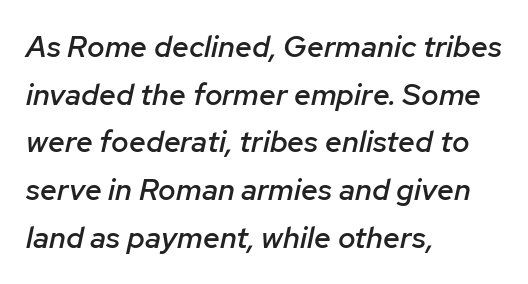
Q: Is the text bold? A: Semi-bold.
Q: Is the text italic (slanted)? A: Yes, it leans right by about 12 degrees.
Q: Is the text underlined? A: No.
Q: How is the paragraph aligned? A: Left-aligned.
Q: Is the spacing between letters normal or unusually wide? A: Normal.
Q: Is the spacing between lines tight, normal or loose? A: Normal.
Q: Width (condensed, normal, or wide)? A: Normal.
Q: Stroke contrast? A: Low.
Q: x-height? A: Medium.
Q: Monospaced? A: No.
